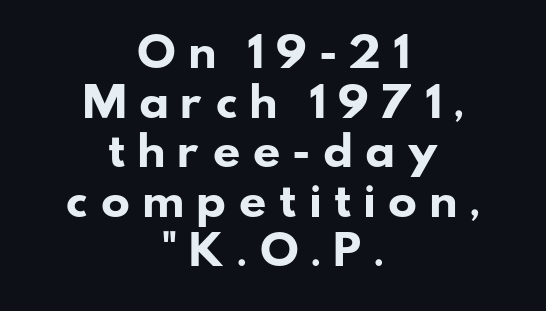
Q: Is the text bold? A: Yes.
Q: Is the typeface a serif or a sans-serif typeface? A: Sans-serif.
Q: Is the text underlined? A: No.
Q: How is the paragraph aligned? A: Centered.
Q: Is the spacing between letters normal or unusually wide? A: Unusually wide.
Q: Is the spacing between lines tight, normal or loose? A: Normal.
Q: Width (condensed, normal, or wide)? A: Wide.
Q: Stroke contrast? A: Low.
Q: x-height? A: Small.
Q: Monospaced? A: No.
